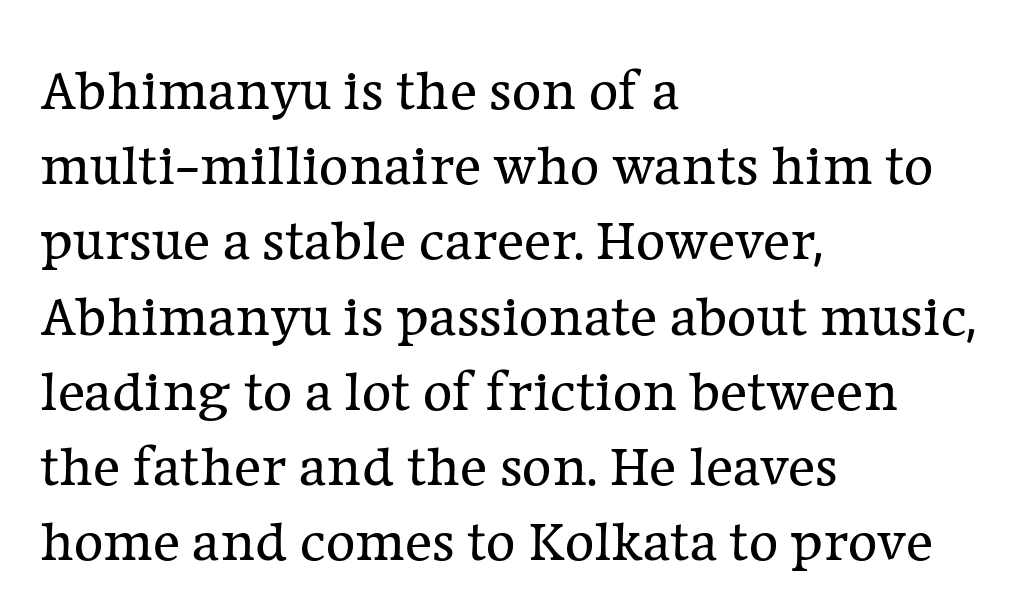
The image shows 57 px regular-weight serif type, upright; set left-aligned, normal line spacing (1.32x), normal letter spacing, not underlined; low stroke contrast and a medium x-height.
